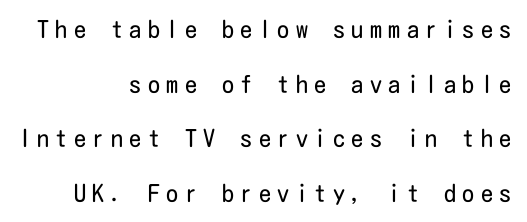
Q: Is the text bold? A: No.
Q: Is the text italic (slanted)? A: No, it is upright.
Q: Is the text underlined? A: No.
Q: How is the paragraph aligned? A: Right-aligned.
Q: Is the spacing between letters normal or unusually wide? A: Unusually wide.
Q: Is the spacing between lines tight, normal or loose? A: Loose.
